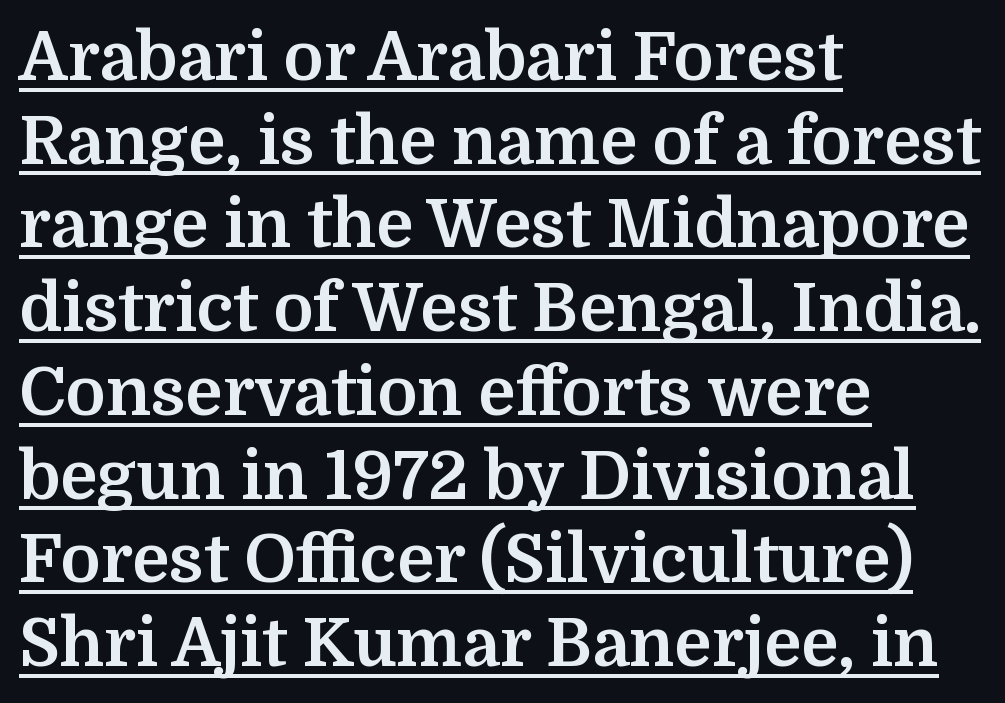
Q: Is the text bold? A: Yes.
Q: Is the text italic (slanted)? A: No, it is upright.
Q: Is the typeface a serif or a sans-serif typeface? A: Serif.
Q: Is the text underlined? A: Yes.
Q: How is the paragraph aligned? A: Left-aligned.
Q: Is the spacing between letters normal or unusually wide? A: Normal.
Q: Is the spacing between lines tight, normal or loose? A: Normal.
Q: Width (condensed, normal, or wide)? A: Normal.
Q: Stroke contrast? A: Medium.
Q: x-height? A: Medium.
Q: Monospaced? A: No.
